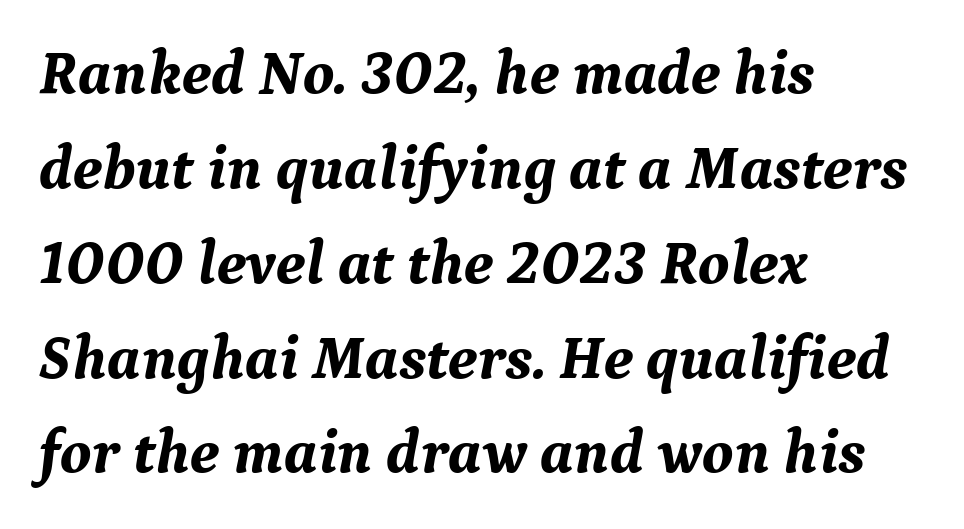
{"serif": "yes", "italic": "yes", "lean": "right", "slant_degrees": 9, "bold": "yes", "weight": "bold", "width": "normal", "stroke_contrast": "medium", "x_height": "medium", "monospaced": "no", "underline": "no", "align": "left", "line_spacing": "normal", "line_spacing_ratio": 1.53, "letter_spacing": "normal", "letter_spacing_em": 0.0, "glyph_px": 62}
